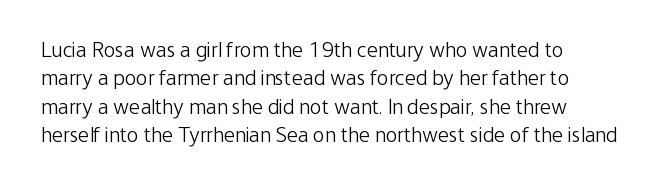
{"italic": "no", "bold": "no", "underline": "no", "align": "left", "line_spacing": "normal", "line_spacing_ratio": 1.29, "letter_spacing": "normal", "letter_spacing_em": 0.0, "glyph_px": 22}
